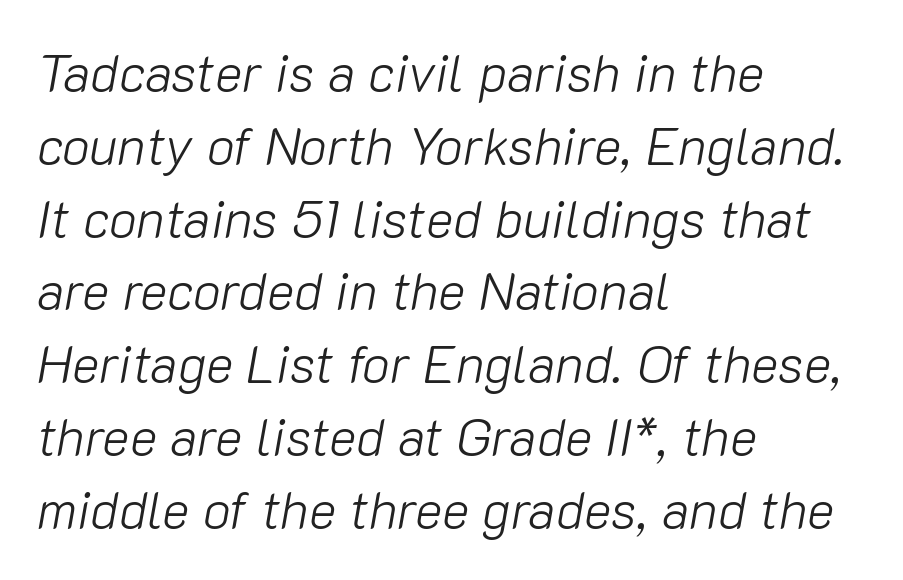
This sample has the flowing, uneven cadence of proportional lettering. Quick note: interline space is typical. The compositor pushed each line to the left boundary. The lettering tilts uniformly, giving the passage an italic look. On a weight scale, this lands at 450 or below. A clean baseline with only descenders dipping below it.
